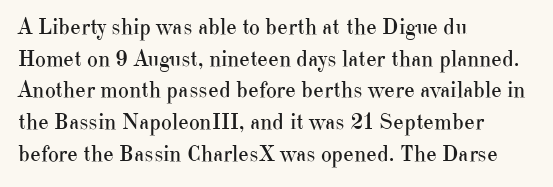
Q: Is the text bold? A: No.
Q: Is the text italic (slanted)? A: No, it is upright.
Q: Is the text underlined? A: No.
Q: How is the paragraph aligned? A: Left-aligned.
Q: Is the spacing between letters normal or unusually wide? A: Normal.
Q: Is the spacing between lines tight, normal or loose? A: Normal.
